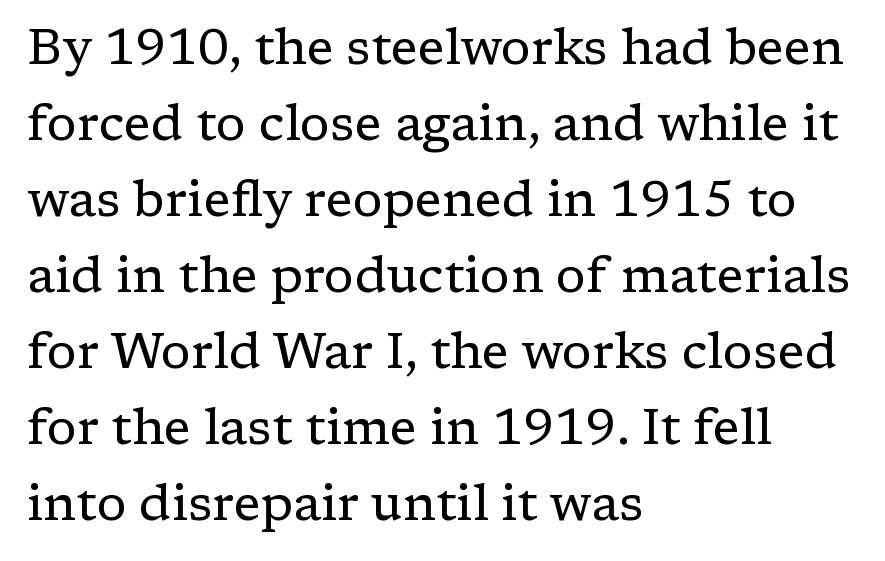
Each new line begins a customary step beneath the previous one. The rendering keeps characters at their native spacing. Rendered with straight, roman letterforms. Each letter keeps its own natural width here, so spacing adapts to shape. To sum up the face: it has serifs. The gap between lines stays unmarked.
